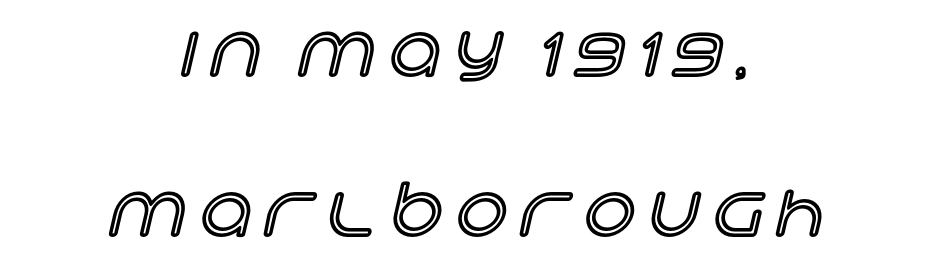
Do the characters align in a grid? No, the font is proportional. Alignment: centered. The foot of each line stays bare and open. The rendering uses a large line-height, opening up the rows. How are the letters spaced? Widely, with obvious added tracking.
